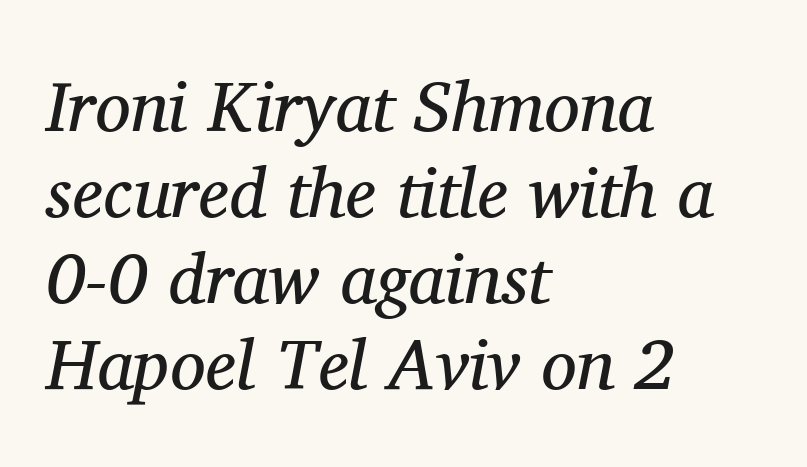
Q: Is the text bold? A: No.
Q: Is the text italic (slanted)? A: Yes, it leans right by about 11 degrees.
Q: Is the typeface a serif or a sans-serif typeface? A: Serif.
Q: Is the text underlined? A: No.
Q: How is the paragraph aligned? A: Left-aligned.
Q: Is the spacing between letters normal or unusually wide? A: Normal.
Q: Width (condensed, normal, or wide)? A: Normal.
Q: Stroke contrast? A: Medium.
Q: x-height? A: Medium.
Q: Monospaced? A: No.
